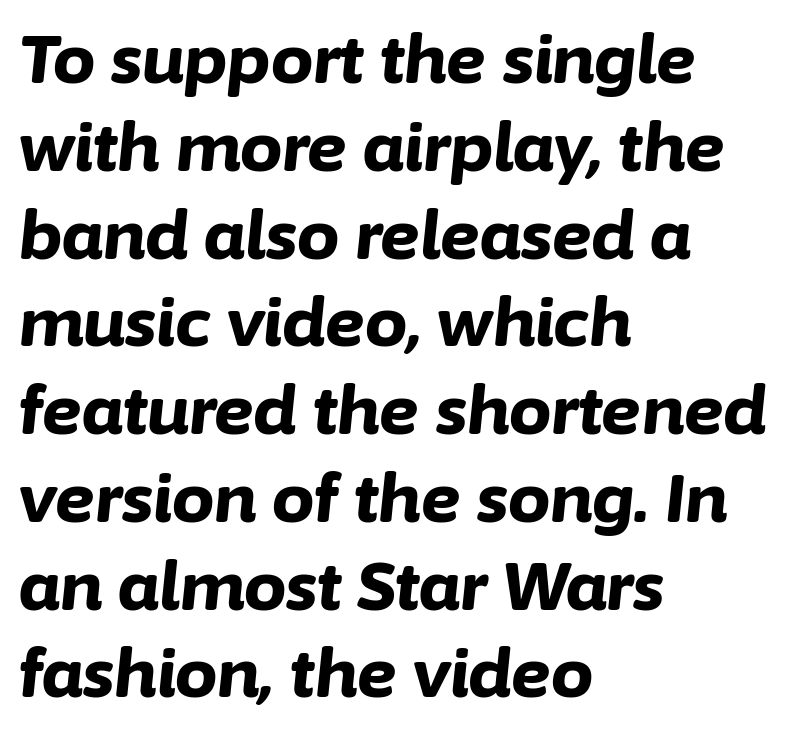
Q: Is the text bold? A: Yes.
Q: Is the text italic (slanted)? A: Yes, it leans right by about 6 degrees.
Q: Is the text underlined? A: No.
Q: How is the paragraph aligned? A: Left-aligned.
Q: Is the spacing between letters normal or unusually wide? A: Normal.
Q: Is the spacing between lines tight, normal or loose? A: Normal.
Q: Width (condensed, normal, or wide)? A: Normal.
Q: Stroke contrast? A: Low.
Q: x-height? A: Medium.
Q: Monospaced? A: No.
